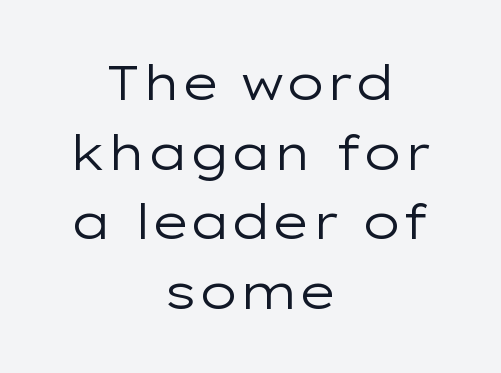
The strokes carry an ordinary text weight at most. Casual observation: everything's sitting right in the middle. Ascenders rise straight up at ninety degrees. Nope, no serifs anywhere on these letters.
